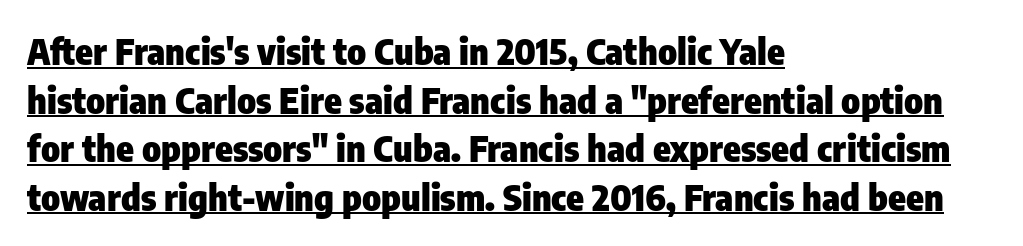
{"serif": "no", "italic": "no", "bold": "yes", "weight": "heavy", "width": "condensed", "stroke_contrast": "low", "x_height": "medium", "monospaced": "no", "underline": "yes", "align": "left", "line_spacing": "normal", "line_spacing_ratio": 1.35, "letter_spacing": "normal", "letter_spacing_em": 0.0, "glyph_px": 36}
